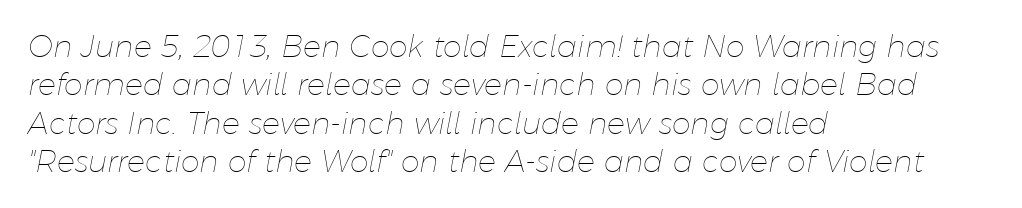
Q: Is the text bold? A: No.
Q: Is the text italic (slanted)? A: Yes, it leans right by about 11 degrees.
Q: Is the text underlined? A: No.
Q: How is the paragraph aligned? A: Left-aligned.
Q: Is the spacing between letters normal or unusually wide? A: Normal.
Q: Is the spacing between lines tight, normal or loose? A: Normal.
Q: Width (condensed, normal, or wide)? A: Normal.
Q: Stroke contrast? A: Low.
Q: x-height? A: Medium.
Q: Monospaced? A: No.
